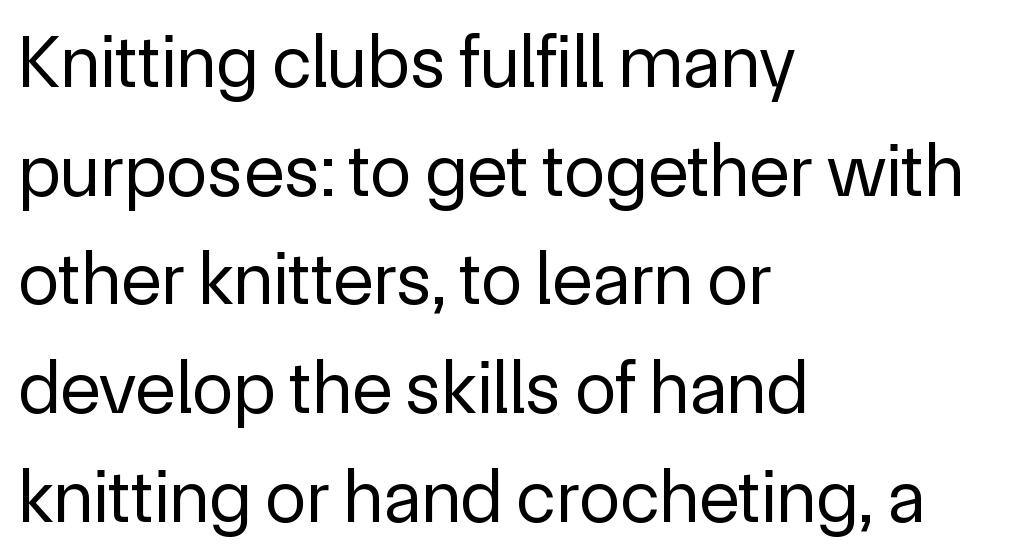
Bare-footed words on every line. The typesetter chose a ragged-right arrangement here. The leading is moderate, giving the passage an even texture. Ordinary non-slanted type is in use.
